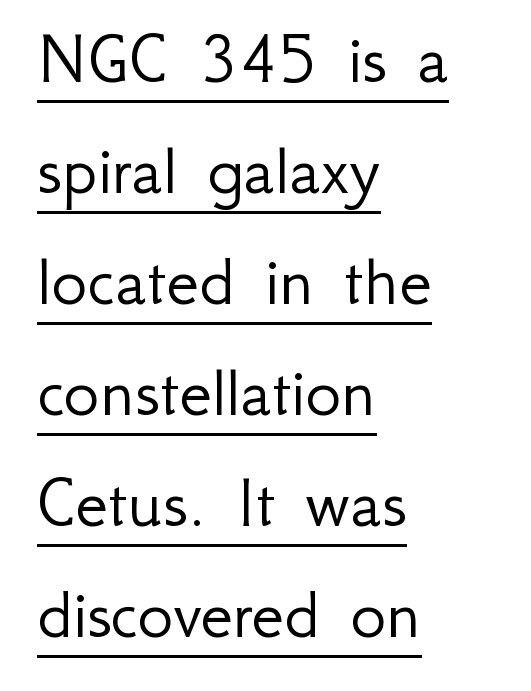
{"serif": "no", "italic": "no", "bold": "no", "weight": "light", "width": "normal", "stroke_contrast": "low", "x_height": "small", "monospaced": "no", "underline": "yes", "align": "left", "line_spacing": "normal", "line_spacing_ratio": 1.48, "letter_spacing": "normal", "letter_spacing_em": 0.0, "glyph_px": 75}
